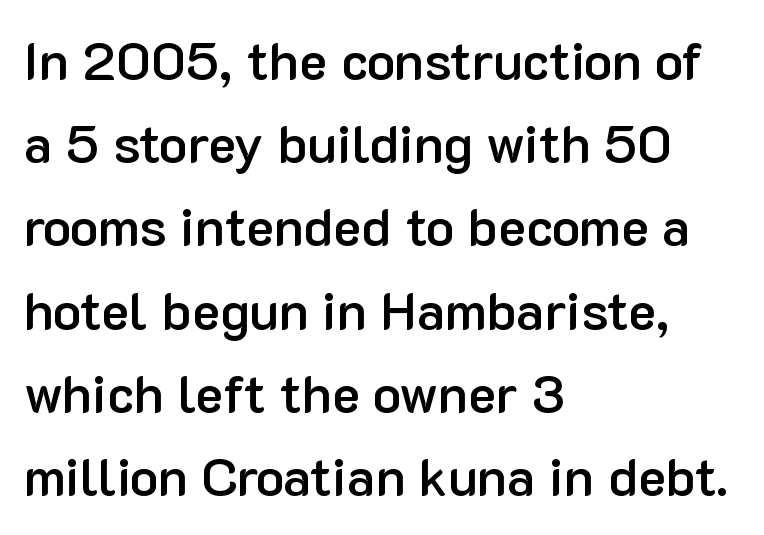
Are there feet on the stems? There aren't — it's a sans. A typesetter would call this proportional, since set widths differ per character. Each new line begins a customary step beneath the previous one. The gap between lines stays unmarked. Every row of glyphs begins at an identical x-position on the left. How are the letters spaced? Ordinarily, with no added tracking.
